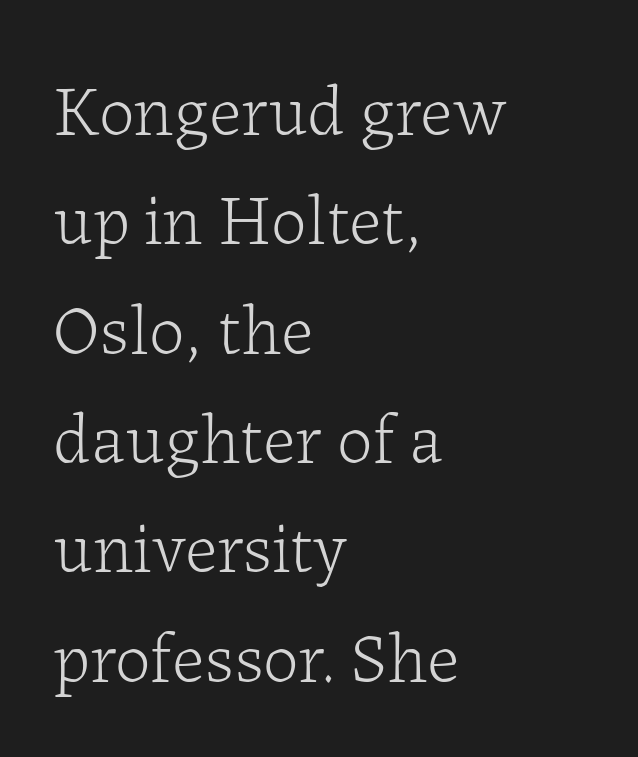
{"serif": "yes", "italic": "no", "bold": "no", "weight": "light", "width": "normal", "stroke_contrast": "low", "x_height": "medium", "monospaced": "no", "underline": "no", "align": "left", "line_spacing": "normal", "line_spacing_ratio": 1.54, "letter_spacing": "normal", "letter_spacing_em": 0.0, "glyph_px": 71}
